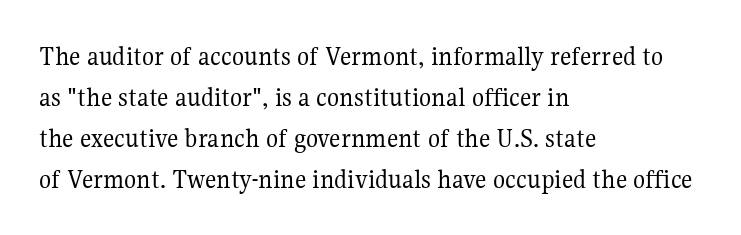
Q: Is the text bold? A: No.
Q: Is the text italic (slanted)? A: No, it is upright.
Q: Is the typeface a serif or a sans-serif typeface? A: Serif.
Q: Is the text underlined? A: No.
Q: How is the paragraph aligned? A: Left-aligned.
Q: Is the spacing between letters normal or unusually wide? A: Normal.
Q: Is the spacing between lines tight, normal or loose? A: Normal.
Q: Width (condensed, normal, or wide)? A: Normal.
Q: Stroke contrast? A: Medium.
Q: x-height? A: Medium.
Q: Monospaced? A: No.
